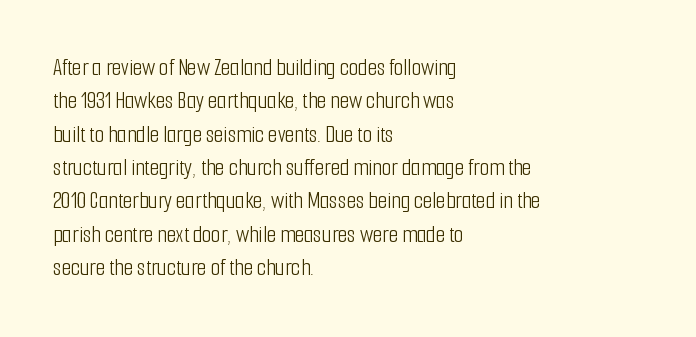
{"italic": "no", "bold": "no", "underline": "no", "align": "left", "line_spacing": "normal", "line_spacing_ratio": 1.39, "letter_spacing": "normal", "letter_spacing_em": 0.0, "glyph_px": 24}
